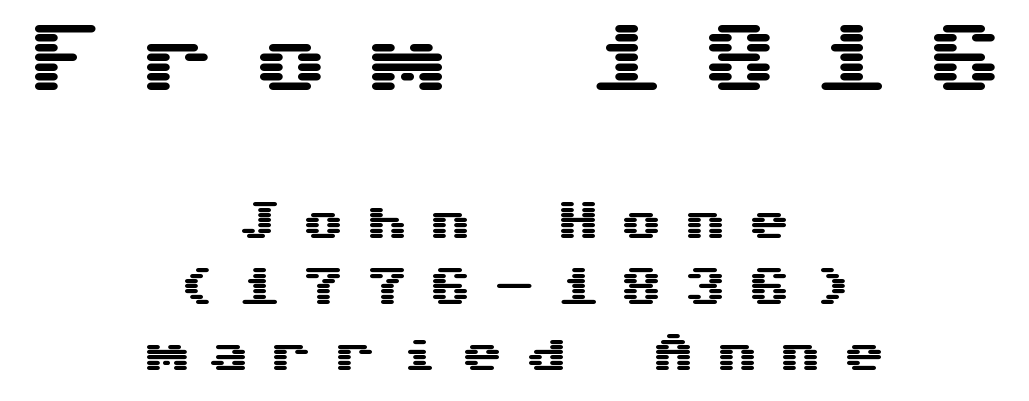
Q: Is the text italic (slanted)? A: No, it is upright.
Q: Is the typeface a serif or a sans-serif typeface? A: Sans-serif.
Q: Is the text underlined? A: No.
Q: How is the paragraph aligned? A: Centered.
Q: Is the spacing between letters normal or unusually wide? A: Unusually wide.
Q: Is the spacing between lines tight, normal or loose? A: Normal.
Q: Which block of text is set in a larger size, the first (top) or the second (bottom)? A: The first (top) one.
Q: Width (condensed, normal, or wide)? A: Wide.
Q: Stroke contrast? A: Medium.
Q: x-height? A: Medium.
